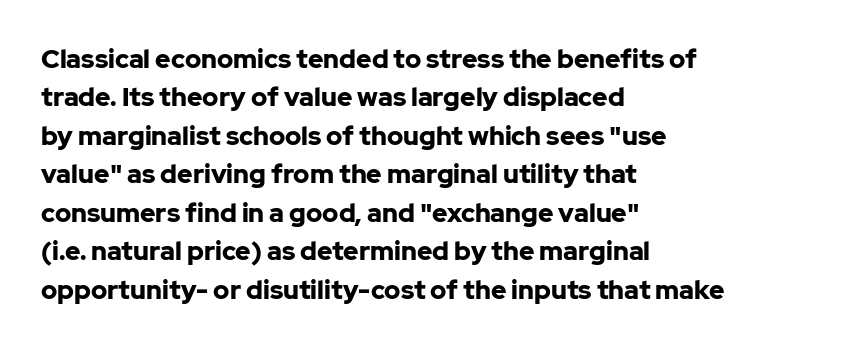
A typesetter would mark this as roman, not italic. Rule under the text: the space is simply empty. Layout note: lines flush left. The designer left line spacing at the default. What weight is shown? A full bold with thick strokes. This sample uses plain, unmodified letter spacing.
